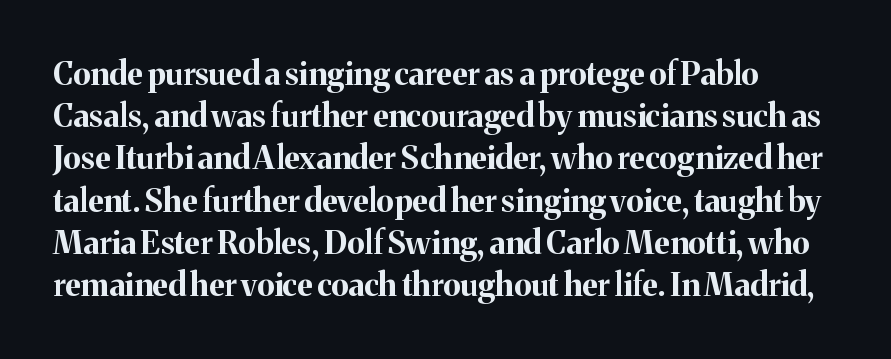
Q: Is the text bold? A: Yes.
Q: Is the text italic (slanted)? A: No, it is upright.
Q: Is the typeface a serif or a sans-serif typeface? A: Serif.
Q: Is the text underlined? A: No.
Q: How is the paragraph aligned? A: Left-aligned.
Q: Is the spacing between letters normal or unusually wide? A: Normal.
Q: Is the spacing between lines tight, normal or loose? A: Normal.
Q: Width (condensed, normal, or wide)? A: Normal.
Q: Stroke contrast? A: Medium.
Q: x-height? A: Medium.
Q: Monospaced? A: No.
